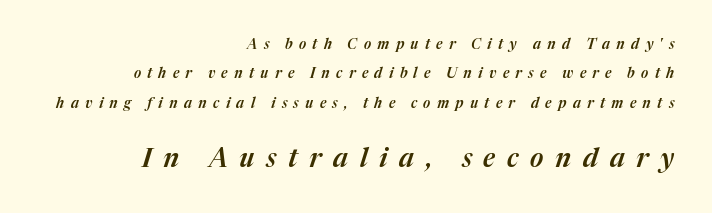
Beneath every word, the page is bare. Larger block? The one below; the one above is distinctly smaller. Observe the lean: these are italic letterforms. Layout note: lines flush right. The line texture is sparse and dotted thanks to wide tracking. Honestly, the rows look like they've been pulled way apart.
